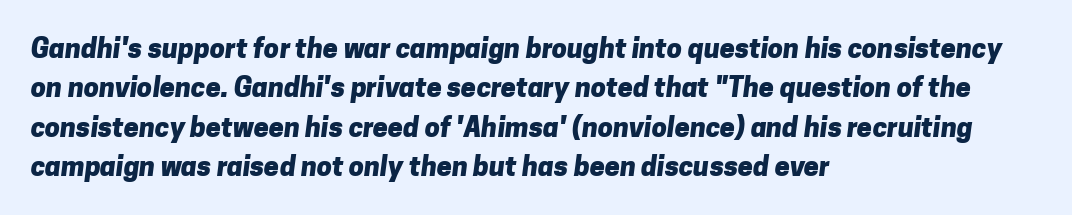
{"bold": "yes", "underline": "no", "align": "left", "line_spacing": "normal", "line_spacing_ratio": 1.46, "letter_spacing": "normal", "letter_spacing_em": 0.0, "glyph_px": 27}
